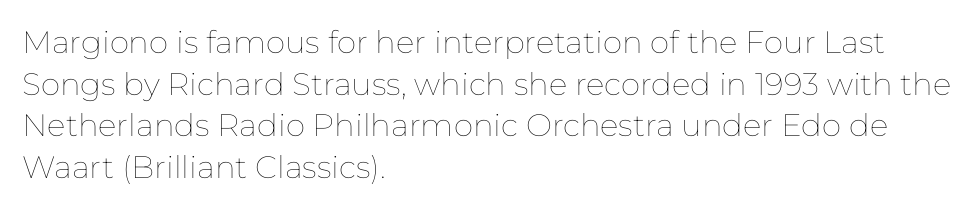
Compared with a centered layout, this one pins lines to the left instead. Here the glyphs are tracked normally, forming tight word shapes. Note the varied advance widths — an 'i' is clearly narrower than an 'm'. Nope, not italic — everything's standing straight.
